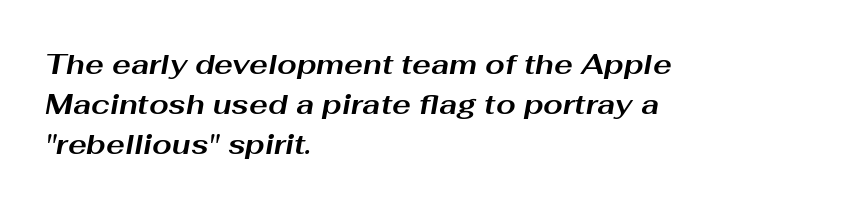
Q: Is the text bold? A: Yes.
Q: Is the text italic (slanted)? A: Yes, it leans right by about 10 degrees.
Q: Is the text underlined? A: No.
Q: How is the paragraph aligned? A: Left-aligned.
Q: Is the spacing between letters normal or unusually wide? A: Normal.
Q: Is the spacing between lines tight, normal or loose? A: Normal.
Q: Width (condensed, normal, or wide)? A: Wide.
Q: Stroke contrast? A: Medium.
Q: x-height? A: Medium.
Q: Monospaced? A: No.
